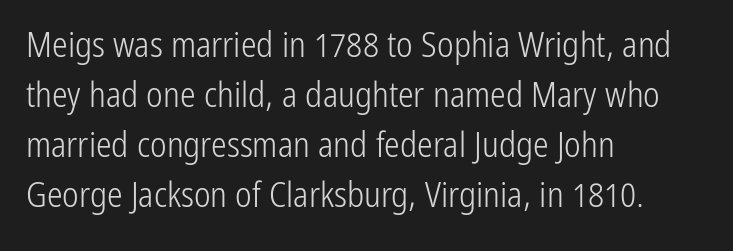
The lettering stays uniformly vertical, giving the passage a roman look. Think of a printed novel: that variable character pitch is what you see here. The typesetting does not lean heavy: it is not bold. A student would call this left alignment; a typographer would say flush left, rag right. The glyphs in this specimen are sans serif. The leading is moderate, giving the passage an even texture.
